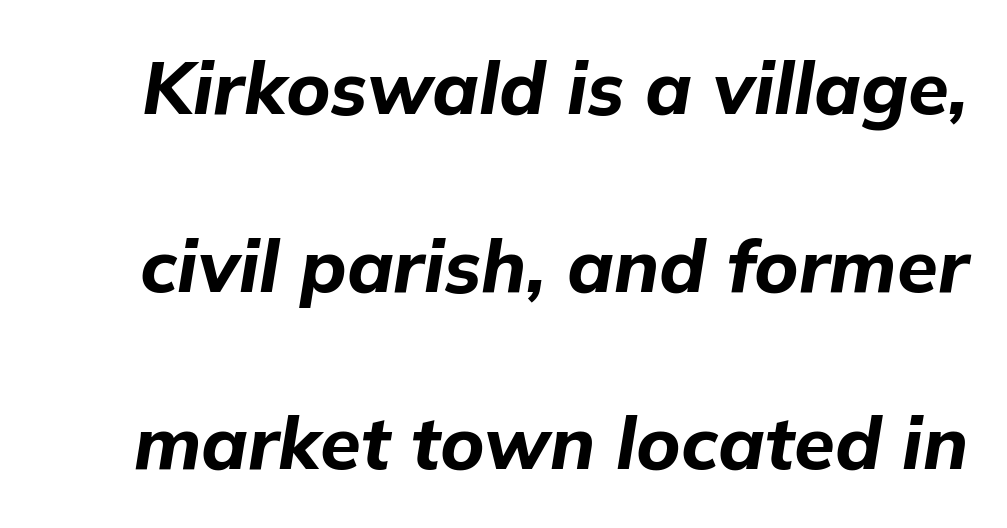
Q: Is the text bold? A: Yes.
Q: Is the text italic (slanted)? A: Yes, it leans right by about 9 degrees.
Q: Is the text underlined? A: No.
Q: Is the spacing between letters normal or unusually wide? A: Normal.
Q: Is the spacing between lines tight, normal or loose? A: Loose.
Q: Width (condensed, normal, or wide)? A: Normal.
Q: Stroke contrast? A: Low.
Q: x-height? A: Medium.
Q: Monospaced? A: No.
